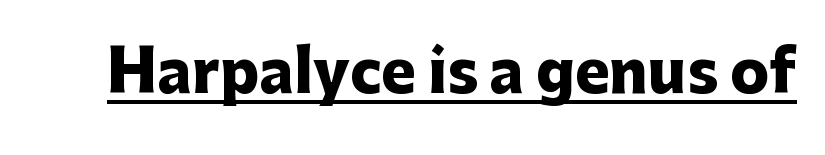
Font category for this specimen: sans-serif. The rendered words wear a rule along their underside. Posture: vertical. Notice how thick the strokes are: this is what a full bold looks like. Do the characters align in a grid? No, the font is proportional. Spacing between characters is what you'd get straight out of the box.
